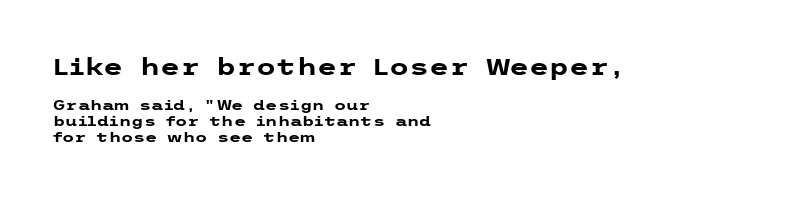
The image shows 23 px bold type, upright; set left-aligned, tight line spacing (1.13x), normal letter spacing, not underlined; the first (top) block is 1.64x larger.
